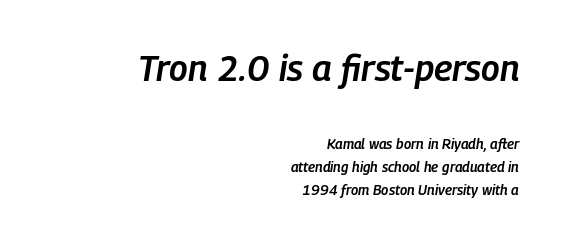
The vertical gap from one line to the next is medium. Clear beneath every line of the passage. The characters look somewhat weighty, a semibold short of true bold. Honestly, the letter spacing is just normal — you wouldn't notice it.
